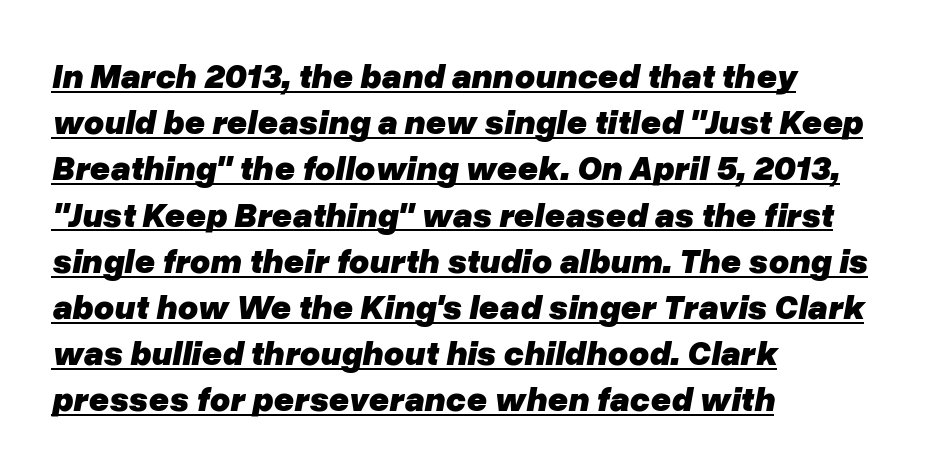
The image shows 35 px heavy type, italic (leaning right); set left-aligned, normal line spacing (1.32x), normal letter spacing, underlined; low stroke contrast and a medium x-height.
